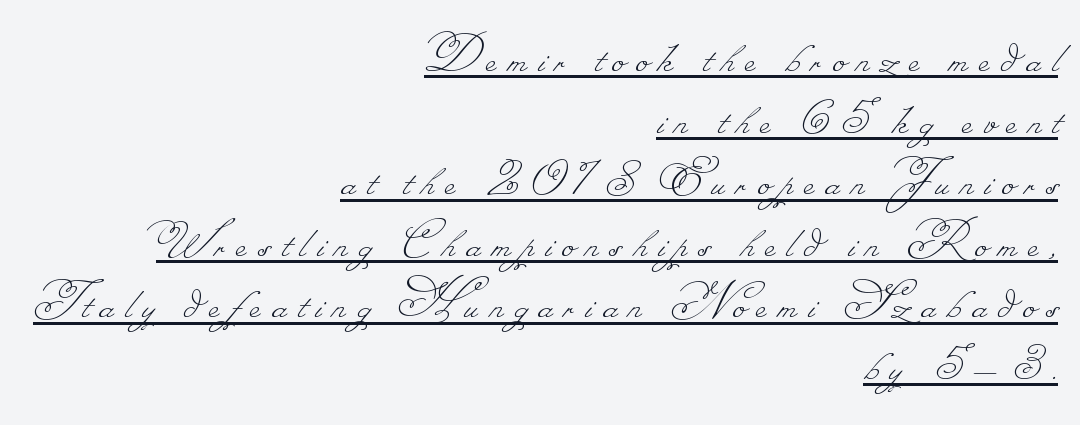
The image shows 55 px thin type; set right-aligned, tight line spacing (1.12x), unusually wide letter spacing (+0.21 em), underlined; low stroke contrast.
